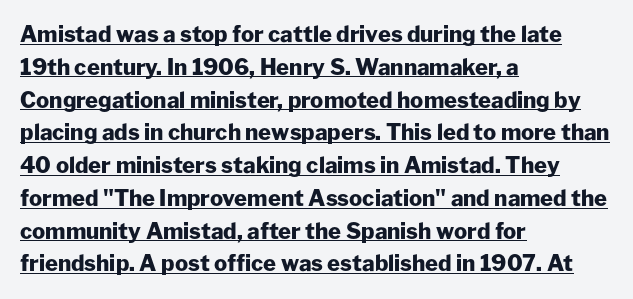
Q: Is the text bold? A: Yes.
Q: Is the text italic (slanted)? A: No, it is upright.
Q: Is the text underlined? A: Yes.
Q: How is the paragraph aligned? A: Left-aligned.
Q: Is the spacing between letters normal or unusually wide? A: Normal.
Q: Is the spacing between lines tight, normal or loose? A: Normal.
